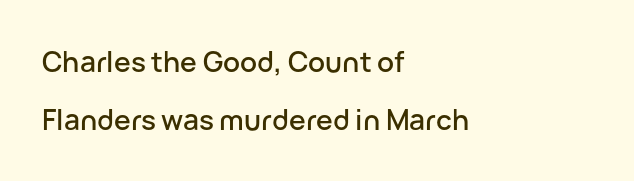
This sample uses an upright cut, with every glyph sitting square on the baseline. A student would call this left alignment; a typographer would say flush left, rag right. Bare-footed words on every line. Here the glyphs are tracked normally, forming tight word shapes.
